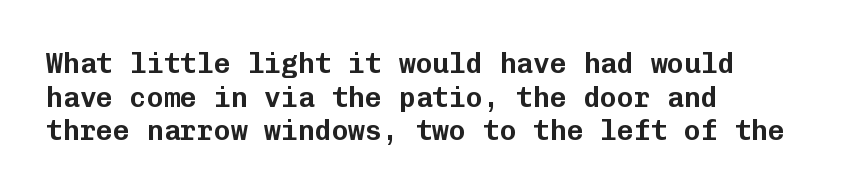
{"serif": "no", "italic": "no", "width": "normal", "stroke_contrast": "low", "x_height": "medium", "monospaced": "yes", "underline": "no", "align": "left", "line_spacing_ratio": 1.2, "letter_spacing": "normal", "letter_spacing_em": 0.0, "glyph_px": 28}
